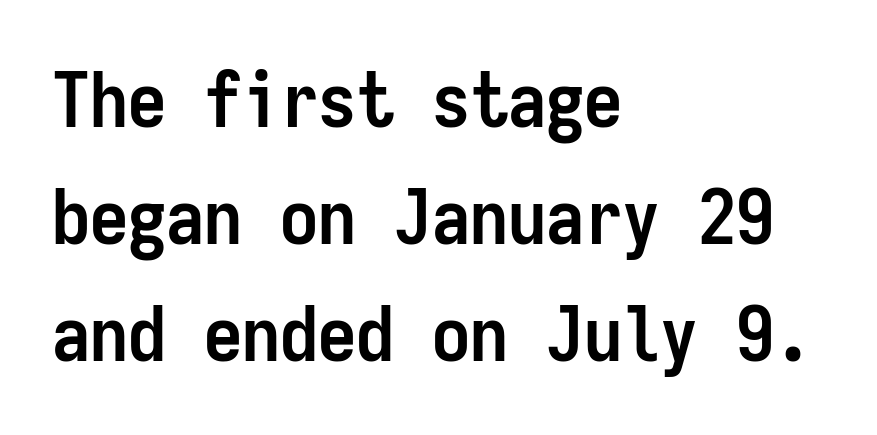
Rows of type keep a routine distance in the vertical direction. Typesetter's note: full bold, strokes at maximum text heaviness. Look at the bottom of the vertical strokes: they stop flat, with no serifs. Type without underlining. Posture: upright roman. The passage shown is typed in a monospace face where columns stay perfectly aligned.
